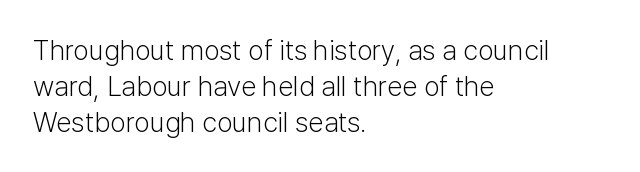
{"serif": "no", "italic": "no", "bold": "no", "weight": "light", "width": "normal", "stroke_contrast": "low", "x_height": "medium", "monospaced": "no", "underline": "no", "align": "left", "line_spacing": "normal", "line_spacing_ratio": 1.28, "letter_spacing": "normal", "letter_spacing_em": 0.0, "glyph_px": 28}
